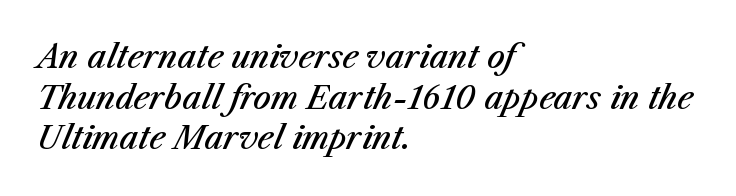
The image shows 31 px semibold type, italic (leaning right); set left-aligned, normal line spacing (1.31x), normal letter spacing, not underlined; medium stroke contrast and a medium x-height.
